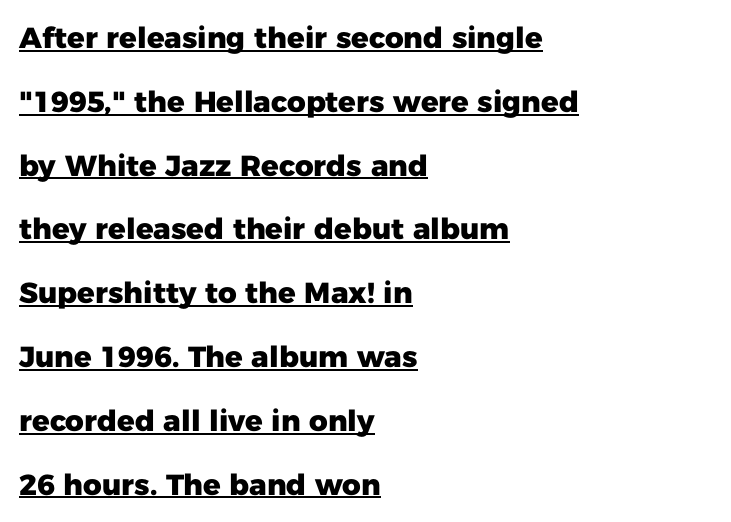
Students, this is bold: see how much ink each stroke carries. Is there any slant? The stems are plumb. Decoration check: the copy is underlined. Each letter keeps its own natural width here, so spacing adapts to shape. Leftover space on each line is placed entirely after the last word. If you measured baseline to baseline, you'd find a long distance.
